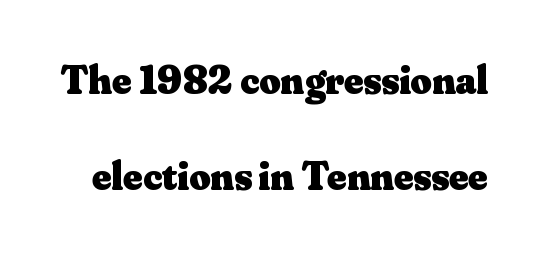
The image shows 41 px heavy serif type, upright; set loose line spacing (2.33x), normal letter spacing, not underlined; medium stroke contrast and a small x-height.
